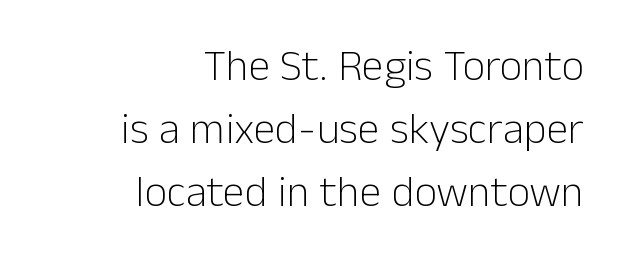
{"serif": "no", "italic": "no", "bold": "no", "weight": "light", "width": "normal", "stroke_contrast": "low", "x_height": "medium", "monospaced": "no", "underline": "no", "align": "right", "line_spacing": "normal", "line_spacing_ratio": 1.43, "letter_spacing": "normal", "letter_spacing_em": 0.0, "glyph_px": 44}
